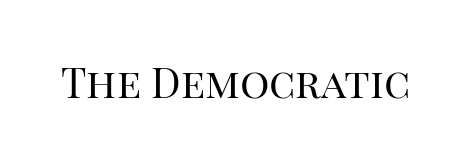
The image shows 41 px regular-weight serif type, upright; set normal letter spacing, not underlined; high stroke contrast and a large x-height.
